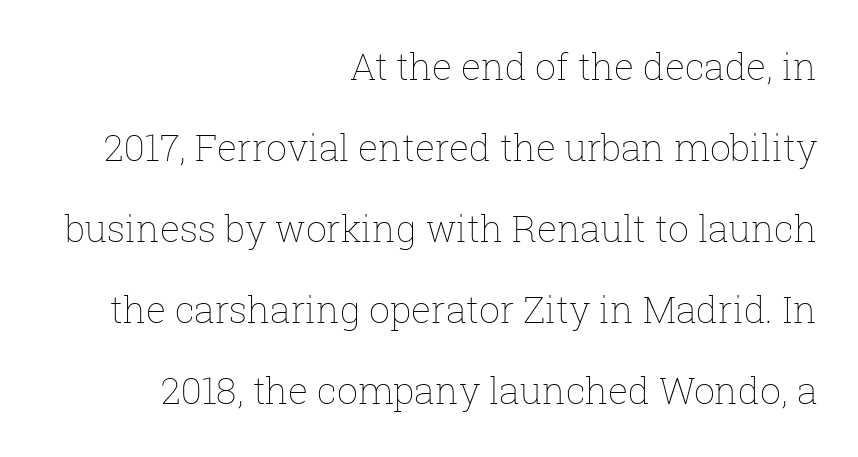
Style check: upright. The space between consecutive lines is lavish. These lines are rendered in a variable-pitch font. Line ends are locked; line starts wander.
